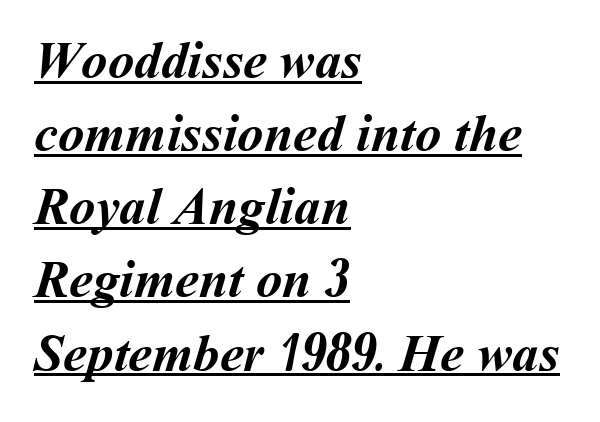
Is the letter spacing exaggerated? No — it looks like the ordinary default. Layout note: lines flush left. The face used here is proportionally spaced, like ordinary book or web type. Whoever set this chose a conventional vertical rhythm. Notice how thick the strokes are: this is what a full bold looks like.
